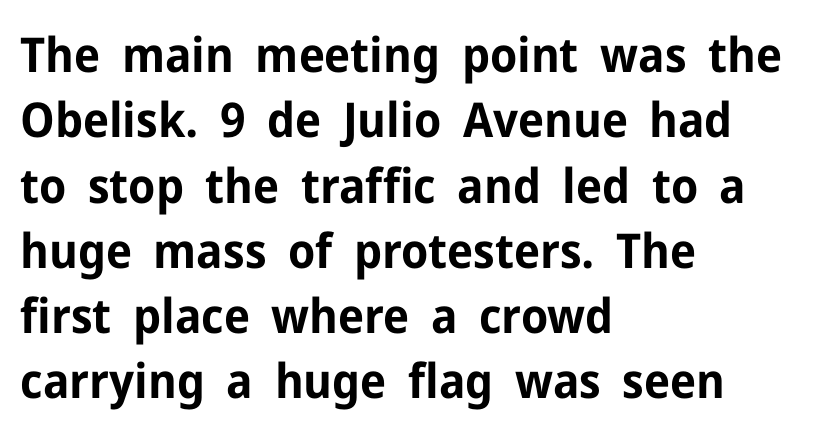
The image shows 48 px bold sans-serif type, upright; set left-aligned, normal line spacing (1.36x), normal letter spacing, not underlined; low stroke contrast and a medium x-height.
